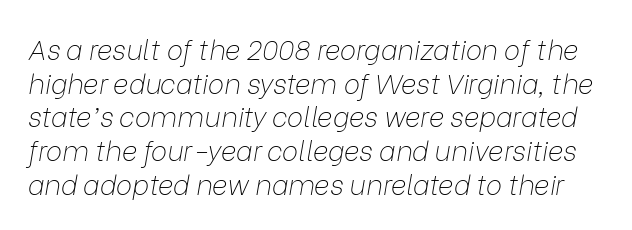
Q: Is the text bold? A: No.
Q: Is the text italic (slanted)? A: Yes, it leans right by about 9 degrees.
Q: Is the text underlined? A: No.
Q: Is the spacing between letters normal or unusually wide? A: Normal.
Q: Is the spacing between lines tight, normal or loose? A: Normal.
